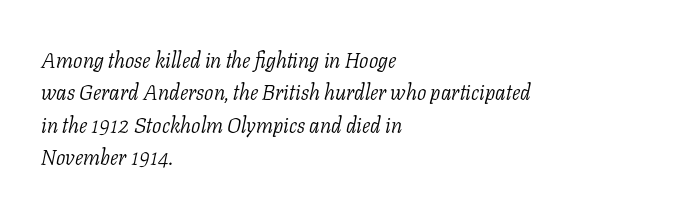
Q: Is the text bold? A: No.
Q: Is the text italic (slanted)? A: Yes, it leans right by about 11 degrees.
Q: Is the text underlined? A: No.
Q: How is the paragraph aligned? A: Left-aligned.
Q: Is the spacing between letters normal or unusually wide? A: Normal.
Q: Is the spacing between lines tight, normal or loose? A: Normal.
